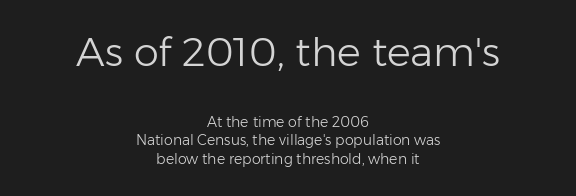
A roman cut, with each character standing at attention. No chunkiness to these letters — they're not bold. Each word holds together tightly as a unit, with standard inter-letter gaps. A student would notice the top passage is typeset larger than what follows. The vertical gap from one line to the next is medium.
